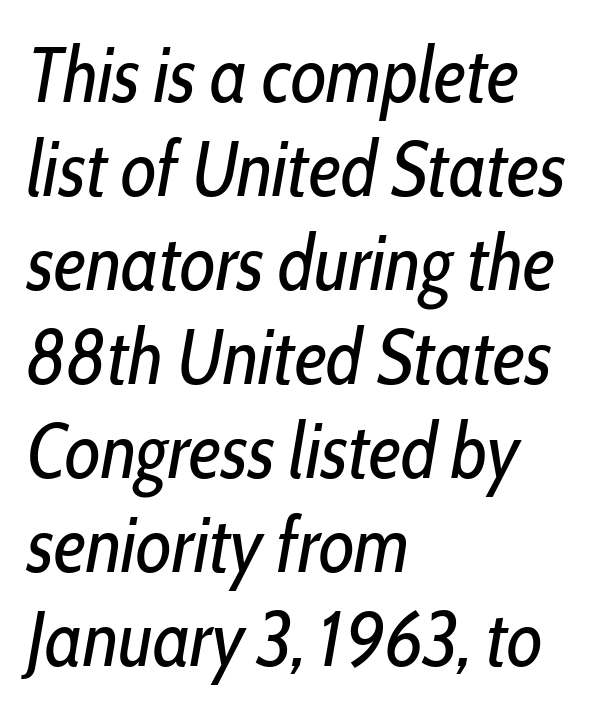
{"italic": "yes", "lean": "right", "slant_degrees": 10, "bold": "no", "weight": "regular", "width": "condensed", "stroke_contrast": "low", "x_height": "medium", "monospaced": "no", "underline": "no", "align": "left", "line_spacing_ratio": 1.22, "letter_spacing": "normal", "letter_spacing_em": 0.0, "glyph_px": 77}
